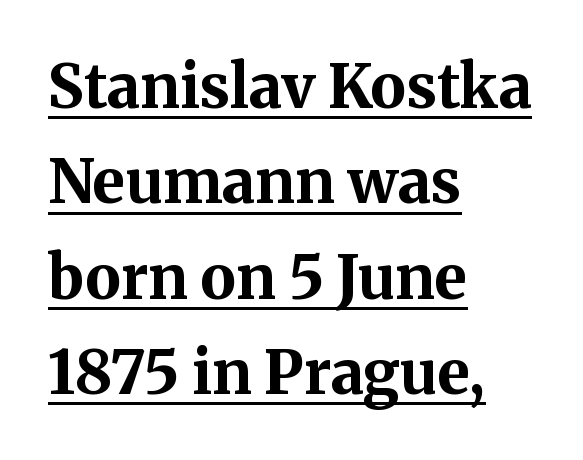
Horizontal alignment here is leftward, the default for most running prose. The gaps between neighbouring characters are ordinary and unremarkable. The face used here is seriffed, in the tradition of book romans. Weight: bold.
